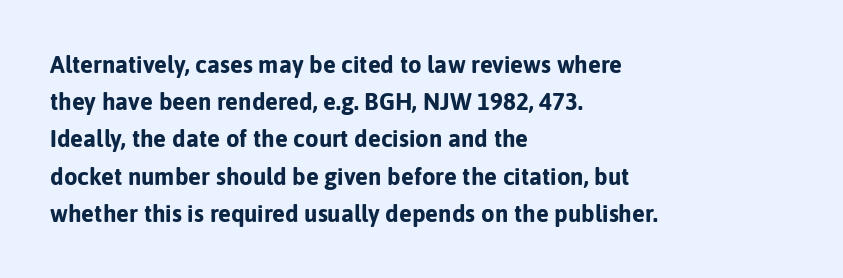
The image shows 24 px bold type, upright; set left-aligned, normal line spacing (1.55x), normal letter spacing, not underlined.
